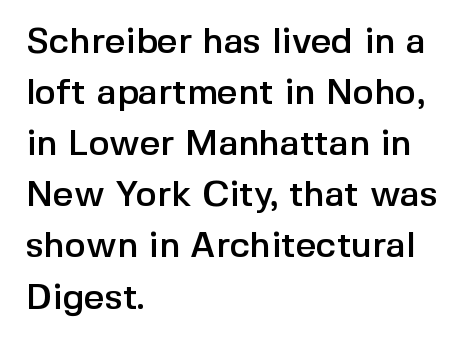
The image shows 36 px sans-serif type, upright; set left-aligned, normal line spacing (1.42x), normal letter spacing, not underlined; a medium x-height.
